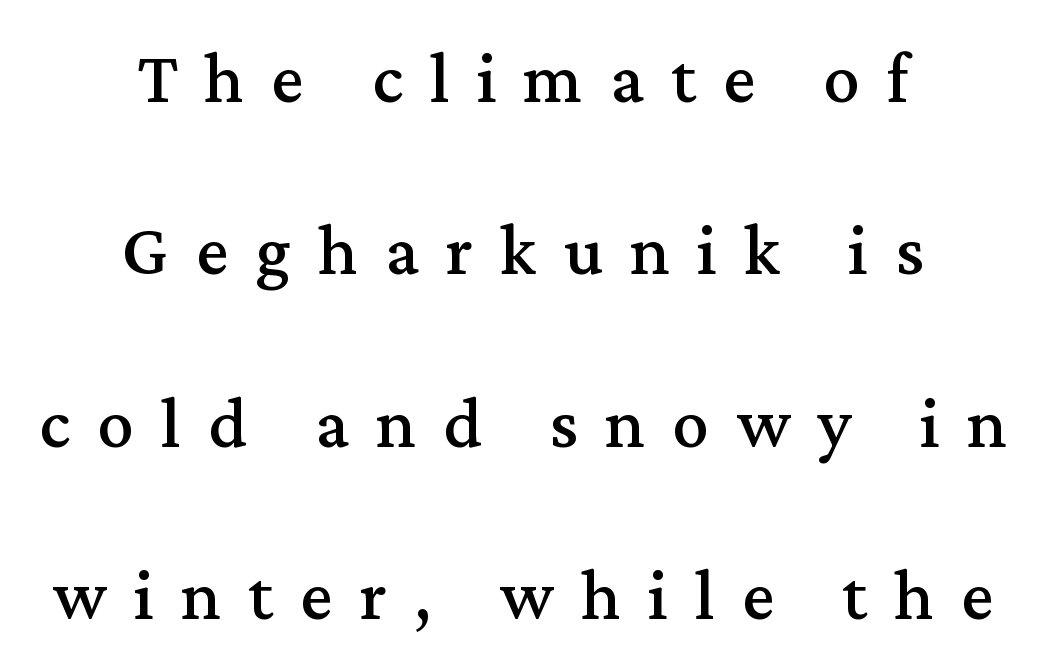
{"serif": "yes", "italic": "no", "width": "normal", "stroke_contrast": "medium", "x_height": "medium", "monospaced": "no", "underline": "no", "align": "center", "line_spacing": "loose", "line_spacing_ratio": 2.36, "letter_spacing": "wide", "letter_spacing_em": 0.37, "glyph_px": 73}
